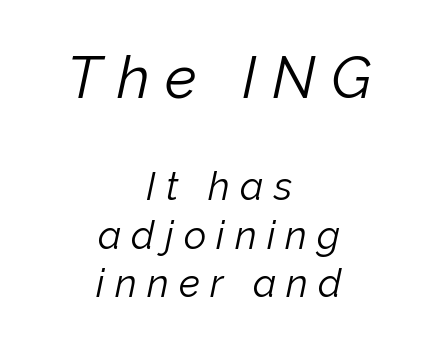
{"italic": "yes", "lean": "right", "slant_degrees": 12, "bold": "no", "weight": "light", "width": "normal", "stroke_contrast": "low", "x_height": "medium", "monospaced": "no", "underline": "no", "align": "center", "line_spacing": "normal", "line_spacing_ratio": 1.25, "letter_spacing": "wide", "letter_spacing_em": 0.26, "larger_block": "first", "size_ratio": 1.51, "glyph_px": 59}
